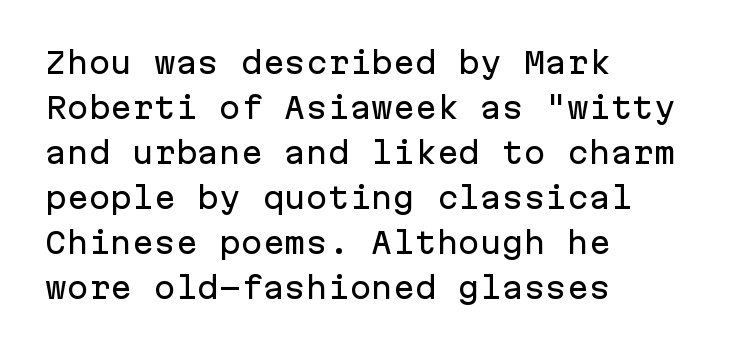
{"serif": "no", "italic": "no", "width": "normal", "stroke_contrast": "low", "x_height": "medium", "monospaced": "yes", "underline": "no", "align": "left", "line_spacing": "normal", "line_spacing_ratio": 1.55, "letter_spacing": "normal", "letter_spacing_em": 0.0, "glyph_px": 29}
